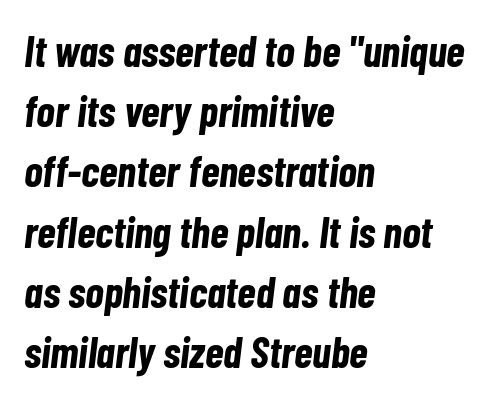
{"italic": "yes", "lean": "right", "slant_degrees": 7, "bold": "yes", "weight": "bold", "width": "condensed", "stroke_contrast": "low", "x_height": "medium", "monospaced": "no", "underline": "no", "align": "left", "line_spacing": "normal", "line_spacing_ratio": 1.4, "letter_spacing": "normal", "letter_spacing_em": 0.0, "glyph_px": 43}
